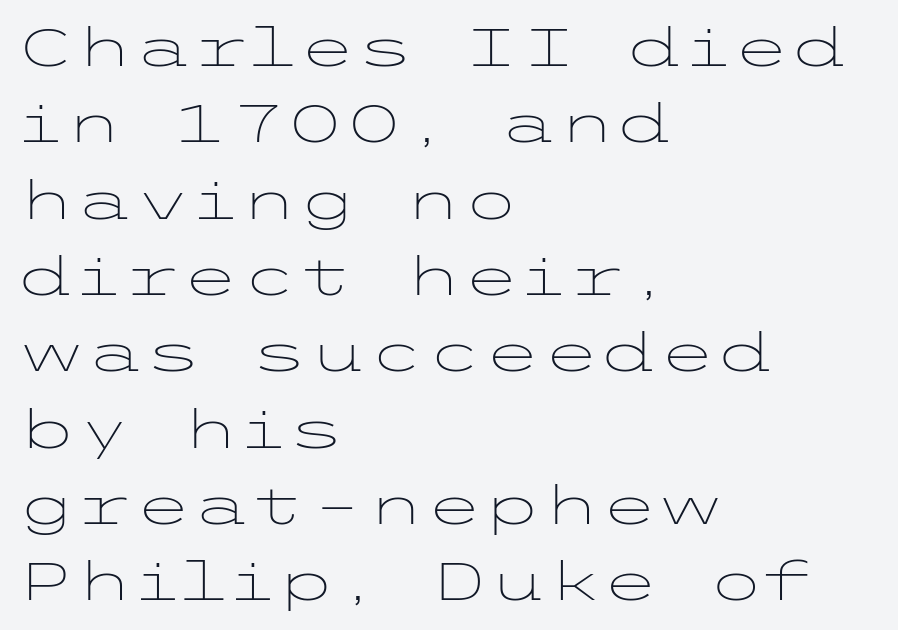
{"serif": "no", "italic": "no", "bold": "no", "weight": "light", "width": "wide", "stroke_contrast": "low", "x_height": "medium", "underline": "no", "align": "left", "line_spacing": "normal", "line_spacing_ratio": 1.44, "letter_spacing": "normal", "letter_spacing_em": 0.0, "glyph_px": 53}
